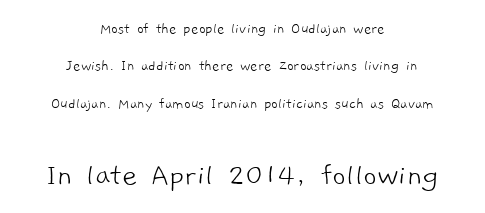
The later block is typeset at a bigger size than the earlier block. No chunkiness to these letters — they're not bold. The designer dialed line spacing up above the default. Typographically, this falls in the sans-serif category. In terms of letterspacing, this is plain default setting. The glyphs are unaccompanied by any horizontal stroke below them.
